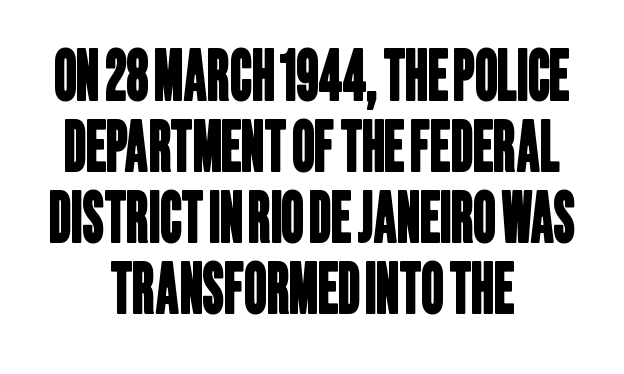
{"serif": "no", "width": "condensed", "stroke_contrast": "low", "x_height": "large", "monospaced": "no", "underline": "no", "align": "center", "line_spacing": "tight", "line_spacing_ratio": 1.03, "letter_spacing": "normal", "letter_spacing_em": 0.0, "glyph_px": 69}
